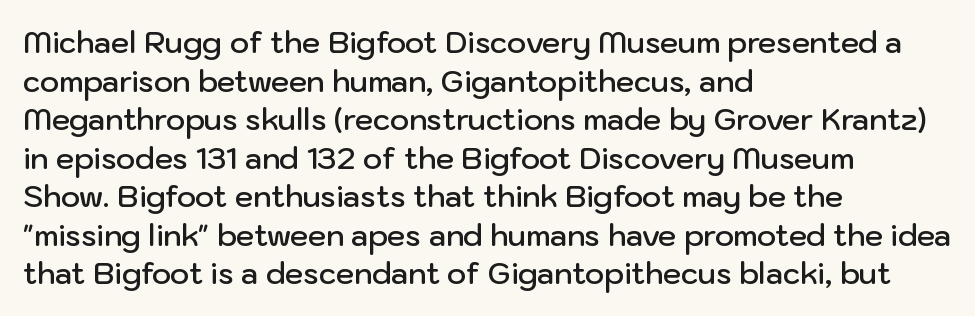
Posture: straight, roman, zero tilt. Quick note: underline off. Line starts are locked; line ends wander. Caption: standard tracking, unaltered.
